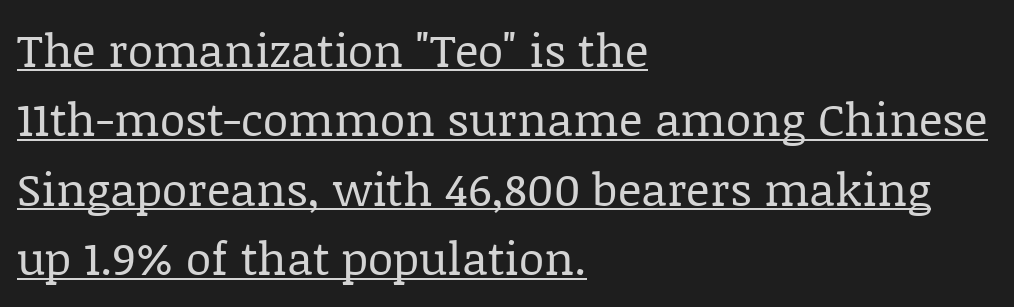
{"serif": "yes", "italic": "no", "bold": "no", "weight": "regular", "width": "normal", "stroke_contrast": "low", "x_height": "large", "monospaced": "no", "underline": "yes", "align": "left", "line_spacing": "normal", "line_spacing_ratio": 1.51, "letter_spacing": "normal", "letter_spacing_em": 0.0, "glyph_px": 46}
